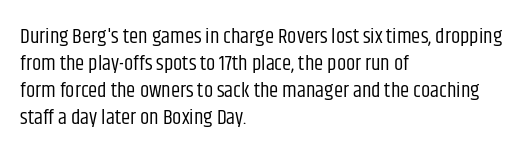
Q: Is the text bold? A: No.
Q: Is the text italic (slanted)? A: No, it is upright.
Q: Is the text underlined? A: No.
Q: How is the paragraph aligned? A: Left-aligned.
Q: Is the spacing between letters normal or unusually wide? A: Normal.
Q: Is the spacing between lines tight, normal or loose? A: Normal.
